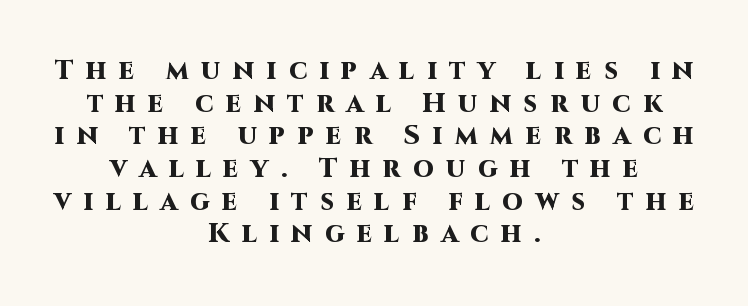
{"italic": "no", "bold": "yes", "underline": "no", "align": "center", "line_spacing_ratio": 1.21, "letter_spacing": "wide", "letter_spacing_em": 0.46, "glyph_px": 27}
